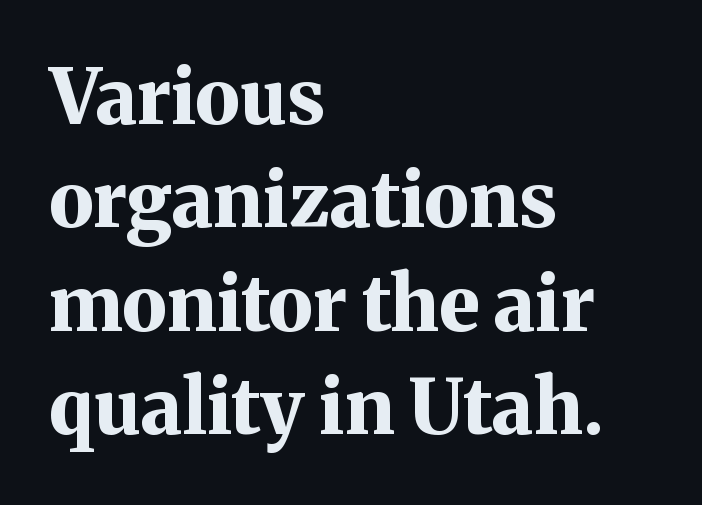
The image shows 76 px bold serif type, upright; set left-aligned, normal line spacing (1.36x), normal letter spacing, not underlined; medium stroke contrast and a medium x-height.
